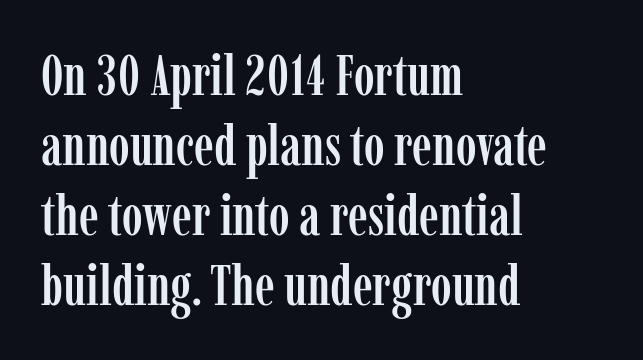
{"serif": "yes", "italic": "no", "width": "condensed", "stroke_contrast": "low", "x_height": "medium", "monospaced": "no", "underline": "no", "align": "left", "line_spacing": "normal", "line_spacing_ratio": 1.25, "letter_spacing": "normal", "letter_spacing_em": 0.0, "glyph_px": 56}
